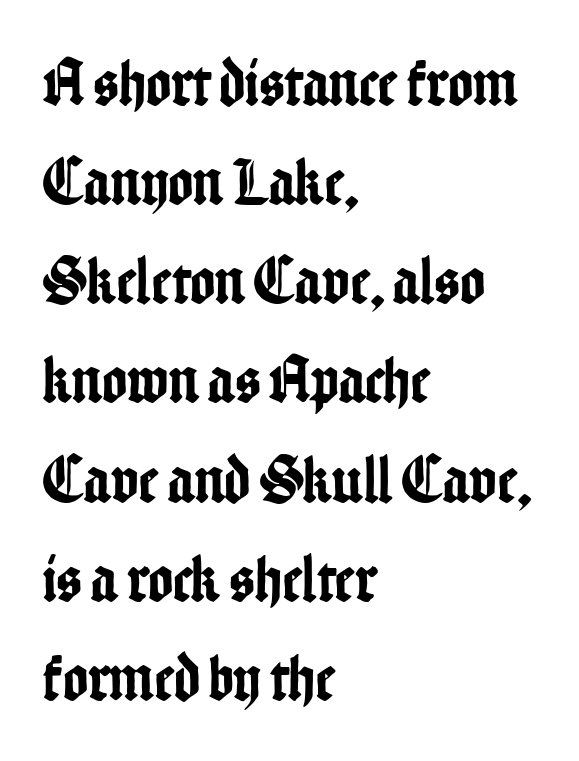
{"serif": "no", "italic": "no", "width": "condensed", "stroke_contrast": "low", "x_height": "medium", "monospaced": "no", "underline": "no", "align": "left", "line_spacing": "normal", "line_spacing_ratio": 1.48, "letter_spacing": "normal", "letter_spacing_em": 0.0, "glyph_px": 67}
